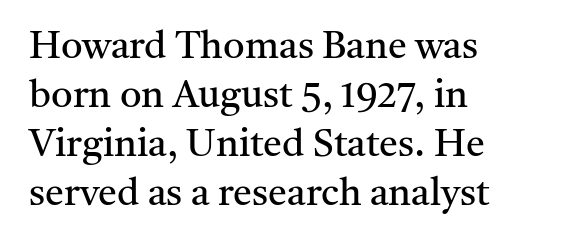
{"serif": "yes", "italic": "no", "bold": "no", "weight": "regular", "width": "normal", "stroke_contrast": "medium", "x_height": "medium", "monospaced": "no", "underline": "no", "align": "left", "line_spacing": "normal", "line_spacing_ratio": 1.29, "letter_spacing": "normal", "letter_spacing_em": 0.0, "glyph_px": 38}
